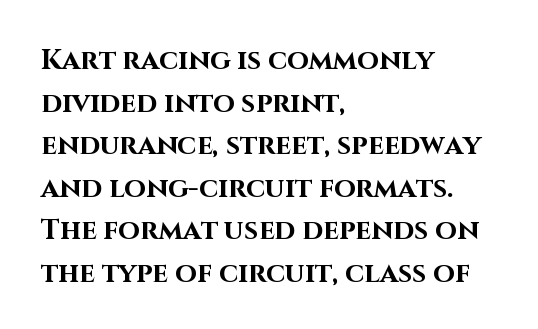
{"serif": "no", "italic": "no", "bold": "yes", "weight": "bold", "width": "normal", "stroke_contrast": "high", "x_height": "large", "monospaced": "no", "underline": "no", "align": "left", "line_spacing": "normal", "line_spacing_ratio": 1.52, "letter_spacing": "normal", "letter_spacing_em": 0.0, "glyph_px": 28}
